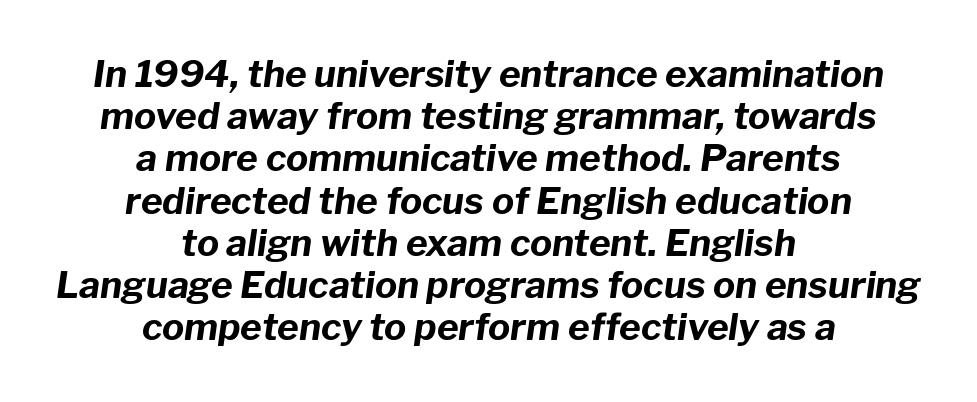
The image shows 37 px bold type, italic (leaning right); set centered, tight line spacing (1.14x), normal letter spacing, not underlined; low stroke contrast and a medium x-height.
